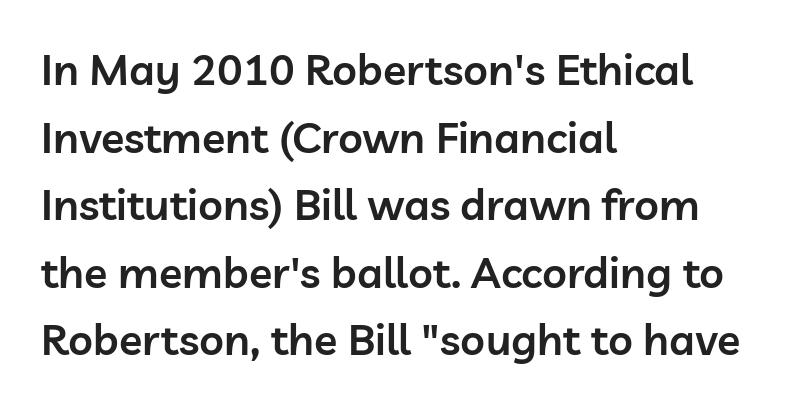
{"serif": "no", "italic": "no", "bold": "semi", "weight": "semibold", "width": "normal", "stroke_contrast": "low", "x_height": "medium", "monospaced": "no", "underline": "no", "align": "left", "line_spacing": "normal", "line_spacing_ratio": 1.57, "letter_spacing": "normal", "letter_spacing_em": 0.0, "glyph_px": 43}
